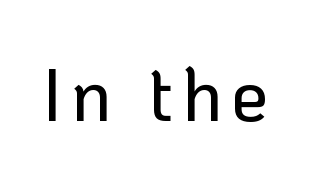
Do the characters align in a grid? No, the font is proportional. If you drew a line through each stem, it would be perfectly vertical. The passage shown is typeset with a sans-serif family. Quick note: underline off.
